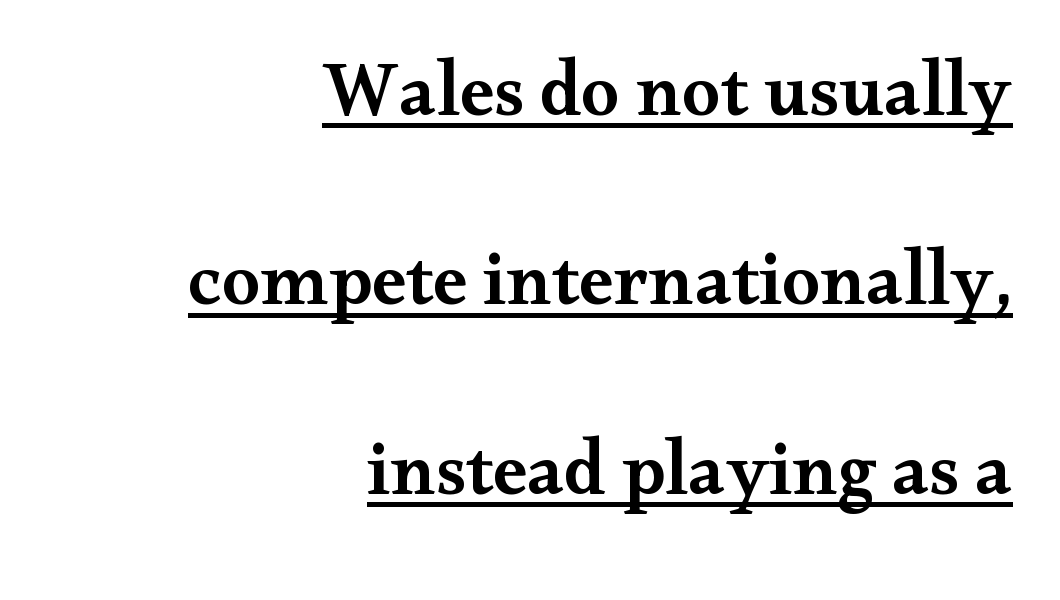
Short and long lines alike share a common ending point at right. The passage shown is typed in a proportional face where columns would drift. Regarding leading, the lines here are spaced well apart. Descenders here cross a horizontal rule under the line. Nobody touched the tracking dial on this one.
